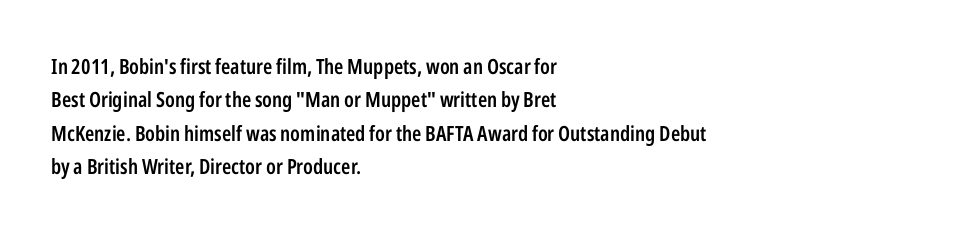
Typographic density is moderately raised because the face is semibold. Letter spacing: default. Vertically, the passage feels balanced, rows spaced as you'd expect. In terms of posture, this sample is upright. These lines stack with their left ends in a neat column.
